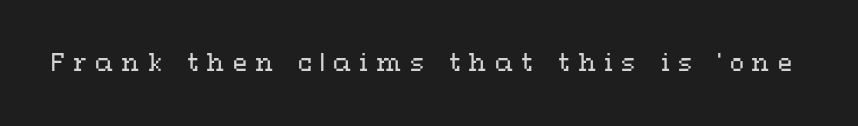
Characters follow at a spacing far wider than the type designer built in. The letterforms sit at book weight or below. Descender tails drop into unmarked territory. Notice how the stems are strictly vertical — no italics here.
